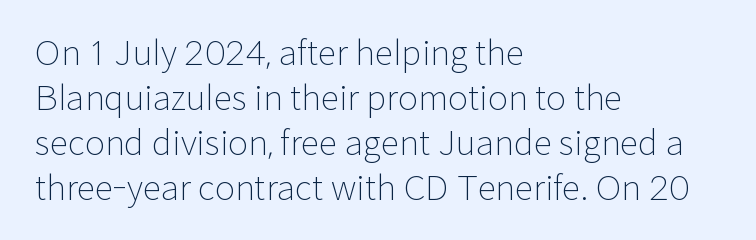
Q: Is the text bold? A: No.
Q: Is the text italic (slanted)? A: No, it is upright.
Q: Is the typeface a serif or a sans-serif typeface? A: Sans-serif.
Q: Is the text underlined? A: No.
Q: How is the paragraph aligned? A: Left-aligned.
Q: Is the spacing between letters normal or unusually wide? A: Normal.
Q: Is the spacing between lines tight, normal or loose? A: Normal.
Q: Width (condensed, normal, or wide)? A: Normal.
Q: Stroke contrast? A: Low.
Q: x-height? A: Medium.
Q: Monospaced? A: No.
